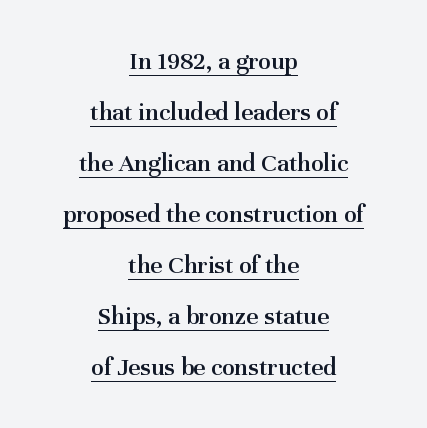
The image shows 26 px text type, upright; set centered, loose line spacing (1.96x), normal letter spacing, underlined.
